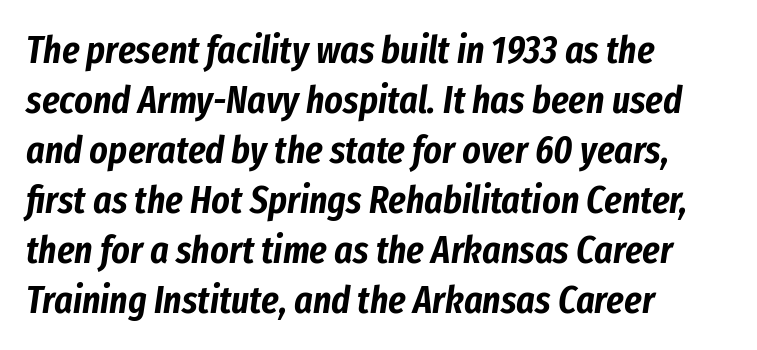
The image shows 39 px condensed type, italic (leaning right); set left-aligned, normal line spacing (1.28x), normal letter spacing, not underlined; low stroke contrast and a medium x-height.
